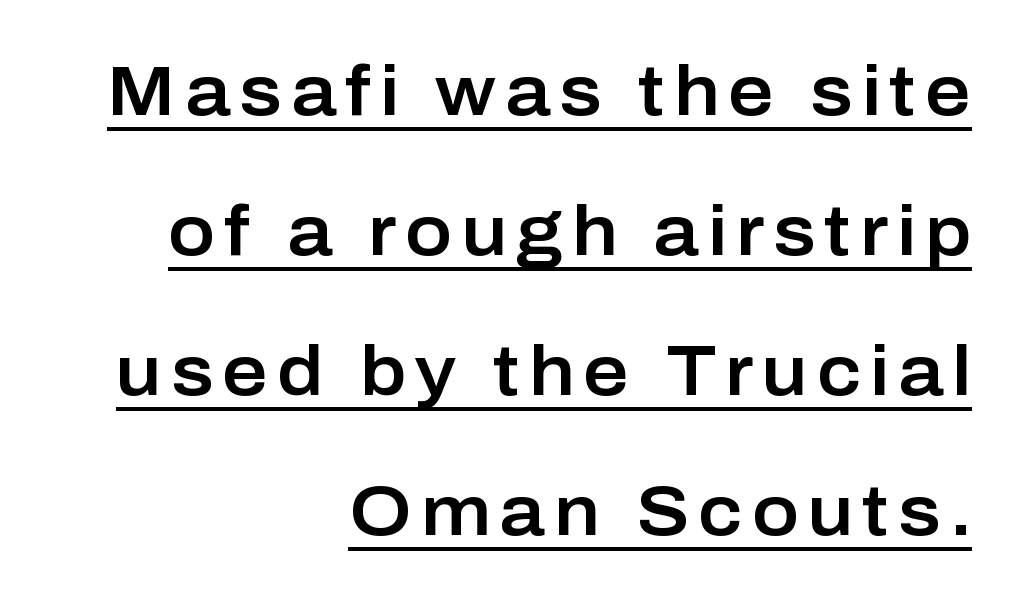
Q: Is the text italic (slanted)? A: No, it is upright.
Q: Is the typeface a serif or a sans-serif typeface? A: Sans-serif.
Q: Is the text underlined? A: Yes.
Q: How is the paragraph aligned? A: Right-aligned.
Q: Is the spacing between lines tight, normal or loose? A: Loose.
Q: Width (condensed, normal, or wide)? A: Normal.
Q: Stroke contrast? A: Low.
Q: x-height? A: Medium.
Q: Monospaced? A: No.
